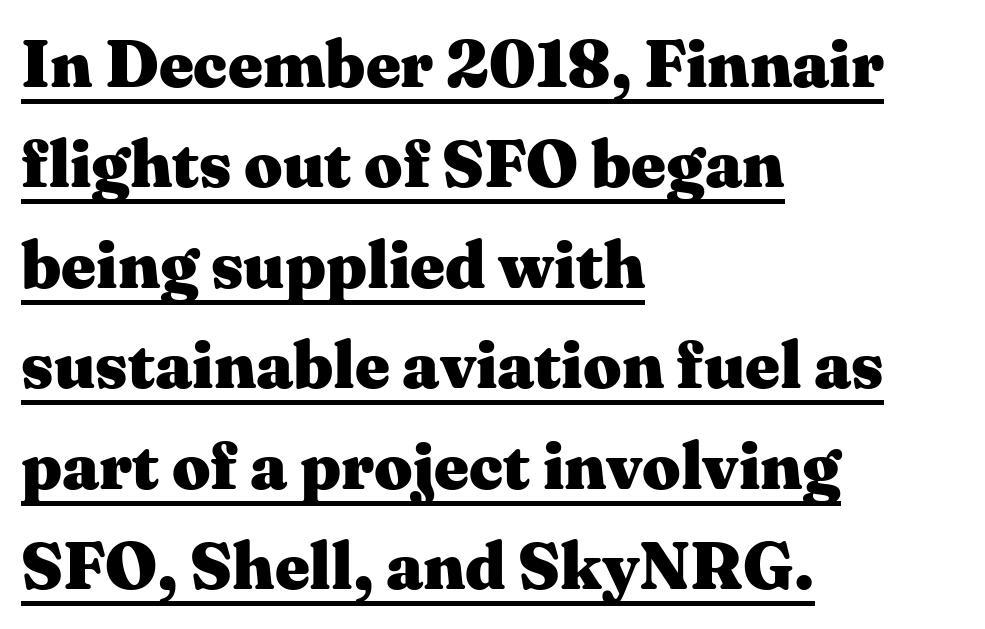
{"serif": "yes", "italic": "no", "bold": "yes", "weight": "heavy", "width": "wide", "stroke_contrast": "medium", "x_height": "medium", "monospaced": "no", "underline": "yes", "align": "left", "line_spacing": "normal", "line_spacing_ratio": 1.5, "letter_spacing": "normal", "letter_spacing_em": 0.0, "glyph_px": 67}
